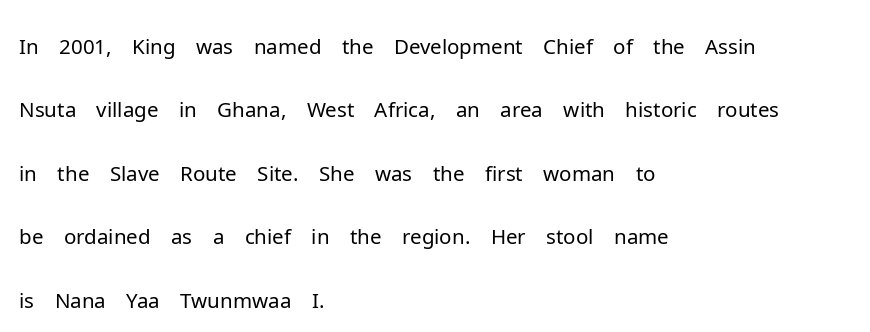
Think of a printed novel: that variable character pitch is what you see here. Is the letter spacing exaggerated? No — it looks like the ordinary default. The letters stand straight up with perfectly vertical stems. Vertical stems look standard width or narrower in stroke.
